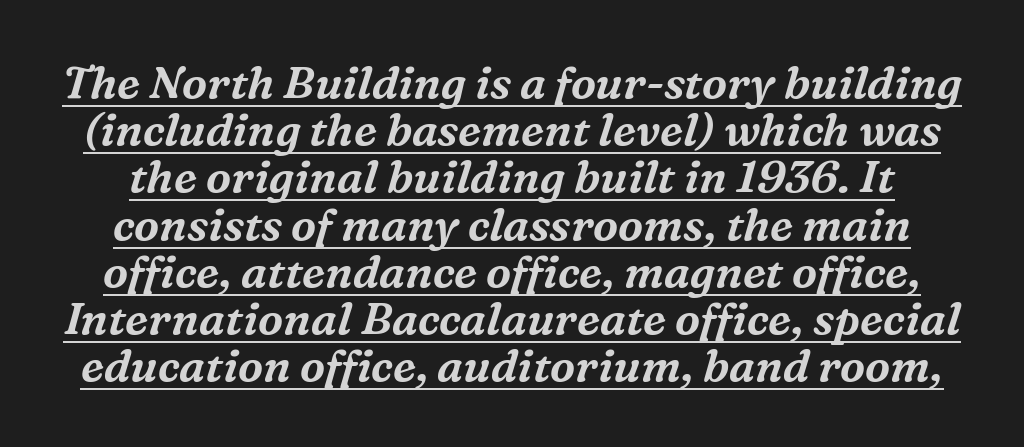
The image shows 45 px serif type, italic (leaning right); set tight line spacing (1.05x), normal letter spacing, underlined; medium stroke contrast and a medium x-height.
